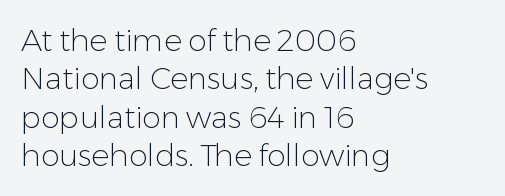
Glance below the letters and you will spot only blank space. Upright lettering throughout. Each letter's strokes conclude bluntly, with no projecting serifs. You could not count columns in this text — the font is proportionally spaced.
